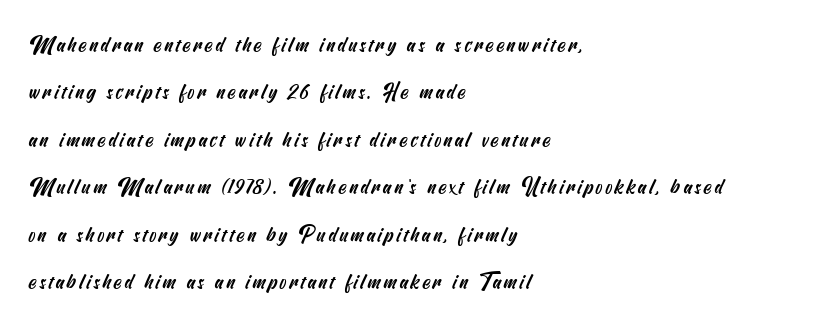
Q: Is the text underlined? A: No.
Q: How is the paragraph aligned? A: Left-aligned.
Q: Is the spacing between lines tight, normal or loose? A: Loose.
